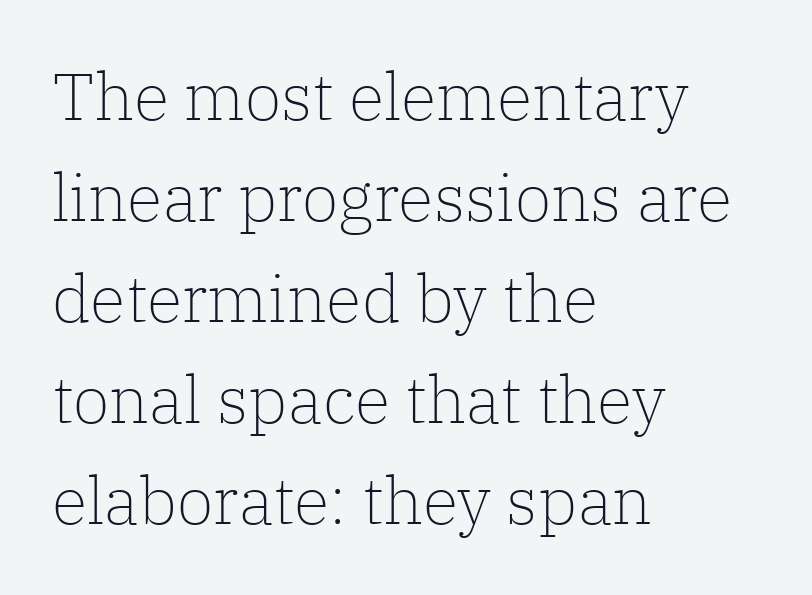
{"serif": "yes", "italic": "no", "bold": "no", "weight": "light", "width": "normal", "stroke_contrast": "low", "x_height": "medium", "monospaced": "no", "underline": "no", "align": "left", "line_spacing": "normal", "line_spacing_ratio": 1.53, "letter_spacing": "normal", "letter_spacing_em": 0.0, "glyph_px": 66}
